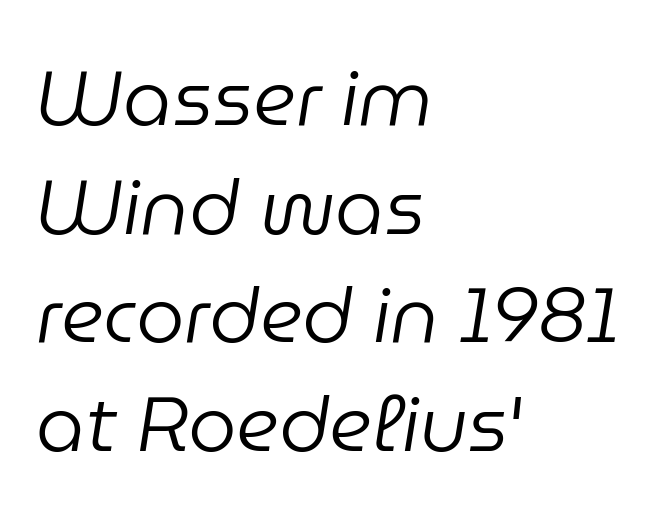
The image shows 77 px regular-weight type, italic (leaning right); set left-aligned, normal line spacing (1.41x), normal letter spacing, not underlined; low stroke contrast and a medium x-height.
